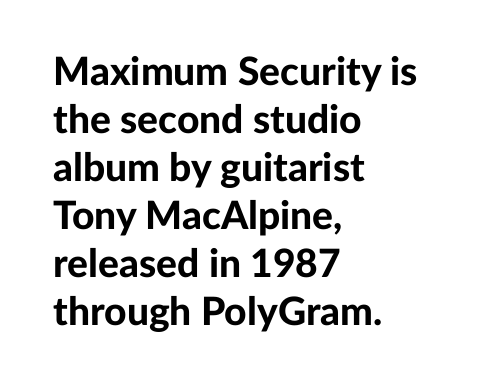
{"serif": "no", "italic": "no", "bold": "yes", "weight": "bold", "width": "normal", "stroke_contrast": "low", "x_height": "medium", "monospaced": "no", "underline": "no", "align": "left", "line_spacing_ratio": 1.23, "letter_spacing": "normal", "letter_spacing_em": 0.0, "glyph_px": 39}
